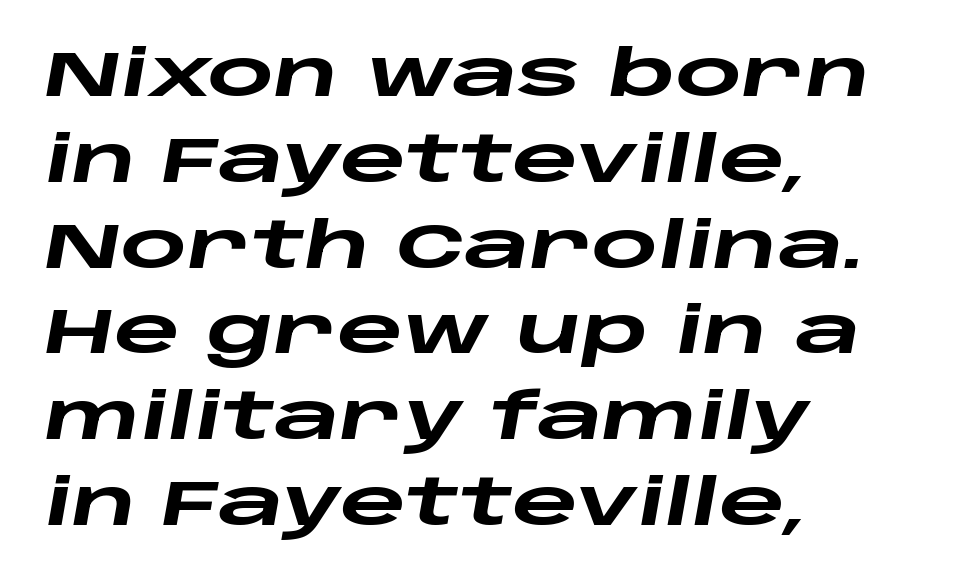
Q: Is the text bold? A: Yes.
Q: Is the text italic (slanted)? A: Yes, it leans right by about 10 degrees.
Q: Is the text underlined? A: No.
Q: How is the paragraph aligned? A: Left-aligned.
Q: Is the spacing between letters normal or unusually wide? A: Normal.
Q: Is the spacing between lines tight, normal or loose? A: Normal.
Q: Width (condensed, normal, or wide)? A: Wide.
Q: Stroke contrast? A: Low.
Q: x-height? A: Large.
Q: Monospaced? A: No.
